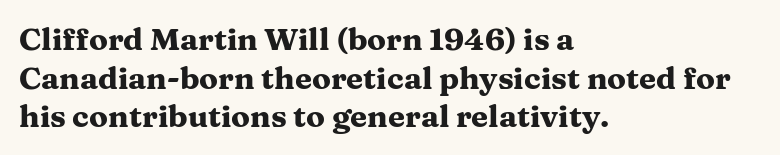
A full-strength bold gives these letters their thick strokes. Only glyphs here, with clear space below each row. Letter spacing: default. Ordinary non-slanted type is in use. This is serif lettering, the kind often seen in printed books.
